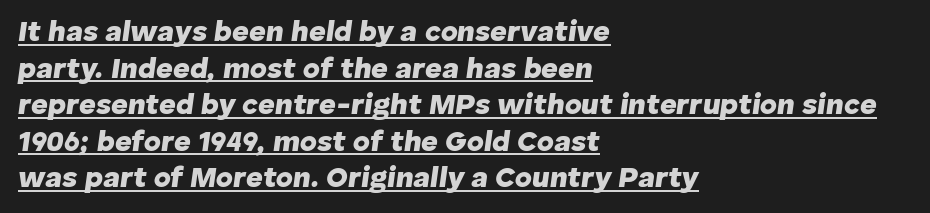
Q: Is the text bold? A: Yes.
Q: Is the text italic (slanted)? A: Yes, it leans right by about 8 degrees.
Q: Is the text underlined? A: Yes.
Q: How is the paragraph aligned? A: Left-aligned.
Q: Is the spacing between letters normal or unusually wide? A: Normal.
Q: Is the spacing between lines tight, normal or loose? A: Normal.
Q: Width (condensed, normal, or wide)? A: Normal.
Q: Stroke contrast? A: Low.
Q: x-height? A: Medium.
Q: Monospaced? A: No.
